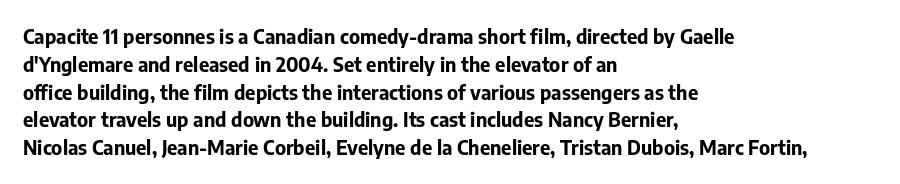
Is there any slant? The stems are plumb. Notice how thick the strokes are: this is what a full bold looks like. The vertical gap from one line to the next is medium. Leftover space on each line is placed entirely after the last word. The zone under the glyphs is completely vacant.
